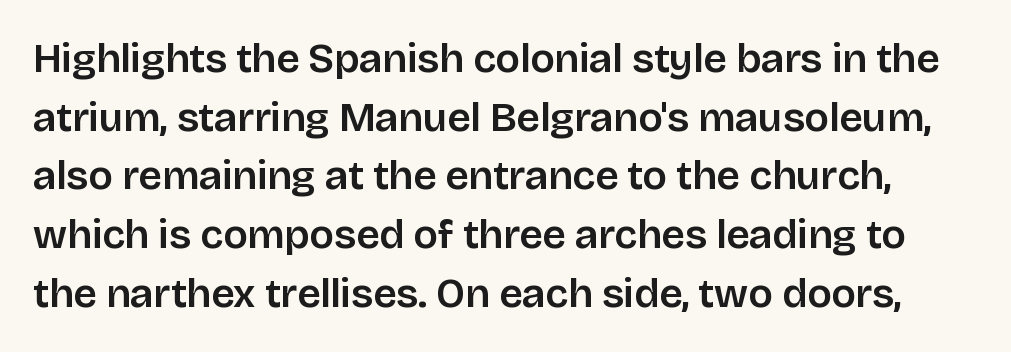
The image shows 41 px sans-serif type, upright; set normal line spacing (1.43x), normal letter spacing, not underlined; low stroke contrast and a large x-height.
